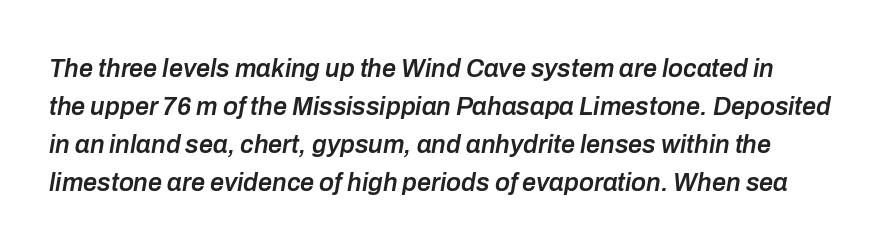
{"italic": "yes", "lean": "right", "slant_degrees": 10, "bold": "semi", "underline": "no", "line_spacing": "normal", "line_spacing_ratio": 1.52, "letter_spacing": "normal", "letter_spacing_em": 0.0, "glyph_px": 25}
